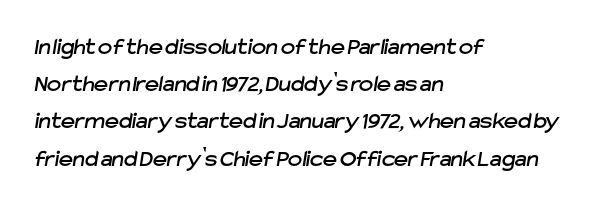
{"underline": "no", "align": "left", "line_spacing": "normal", "line_spacing_ratio": 1.55, "letter_spacing": "normal", "letter_spacing_em": 0.0, "glyph_px": 24}
